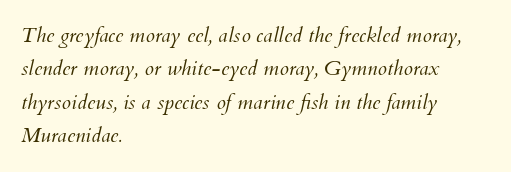
Q: Is the text bold? A: No.
Q: Is the text italic (slanted)? A: Yes, it leans right by about 12 degrees.
Q: Is the text underlined? A: No.
Q: How is the paragraph aligned? A: Left-aligned.
Q: Is the spacing between letters normal or unusually wide? A: Normal.
Q: Is the spacing between lines tight, normal or loose? A: Normal.
